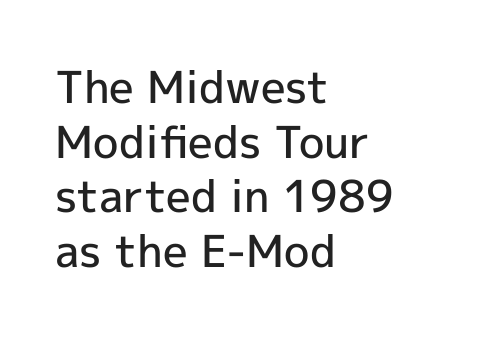
In CSS terms this would be text-align: left. Caption: semibold face, moderately heavy strokes. Each word holds together tightly as a unit, with standard inter-letter gaps. The face used here is proportionally spaced, like ordinary book or web type. The specimen reads as upright at a glance.
